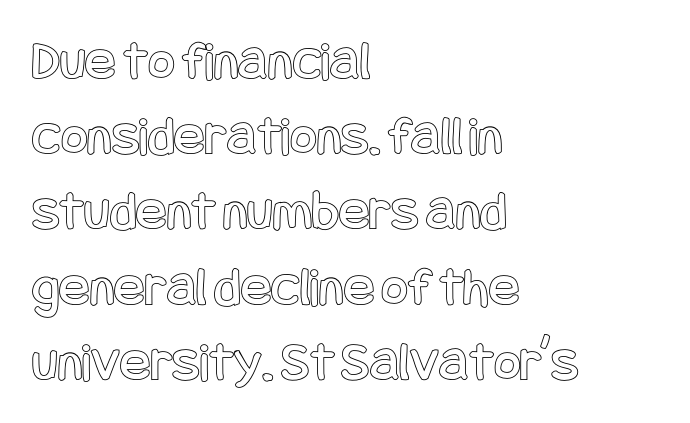
Nobody touched the tracking dial on this one. Compared with a centered layout, this one pins lines to the left instead. The space between consecutive lines is moderate. This rendering features lettering with no underline.
